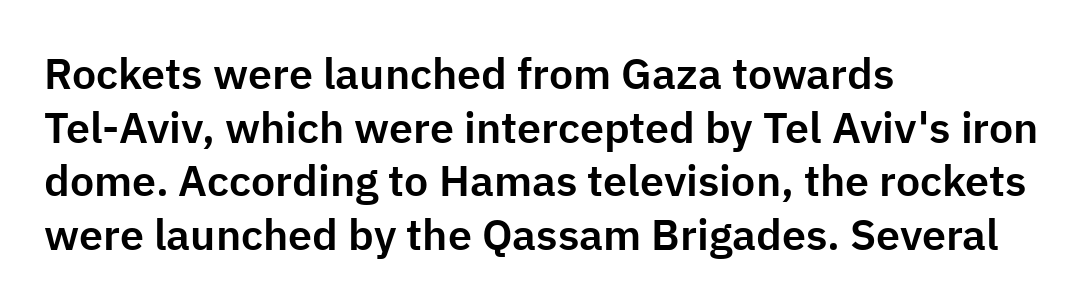
{"serif": "no", "italic": "no", "width": "normal", "stroke_contrast": "low", "x_height": "medium", "monospaced": "no", "underline": "no", "align": "left", "line_spacing": "normal", "line_spacing_ratio": 1.25, "letter_spacing": "normal", "letter_spacing_em": 0.0, "glyph_px": 43}
